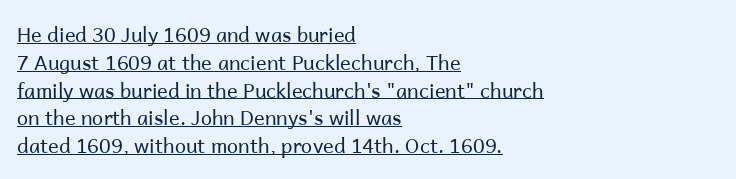
{"italic": "no", "bold": "no", "underline": "yes", "align": "left", "line_spacing": "normal", "line_spacing_ratio": 1.39, "letter_spacing": "normal", "letter_spacing_em": 0.0, "glyph_px": 20}
